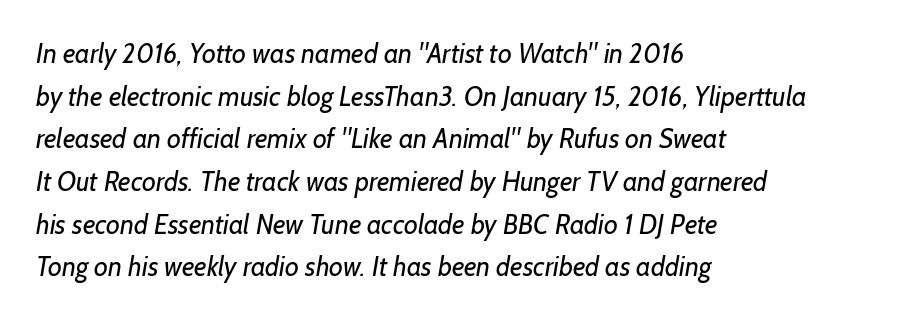
The image shows 27 px text type; set left-aligned, normal line spacing (1.58x), normal letter spacing, not underlined.
